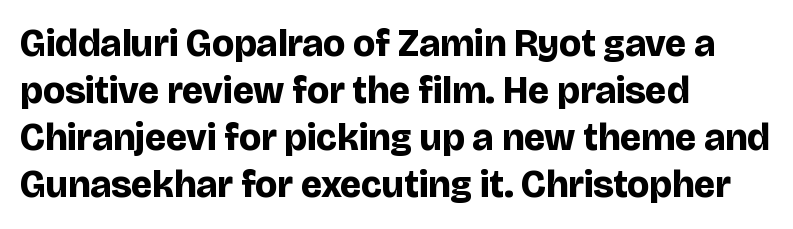
{"serif": "no", "italic": "no", "bold": "yes", "weight": "bold", "width": "normal", "stroke_contrast": "low", "x_height": "large", "monospaced": "no", "underline": "no", "align": "left", "line_spacing_ratio": 1.24, "letter_spacing": "normal", "letter_spacing_em": 0.0, "glyph_px": 38}
